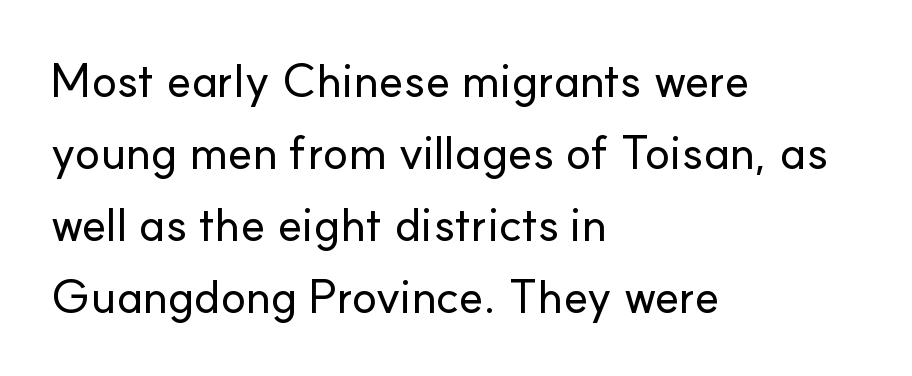
The image shows 47 px sans-serif type, upright; set left-aligned, normal line spacing (1.53x), normal letter spacing, not underlined; low stroke contrast and a small x-height.
